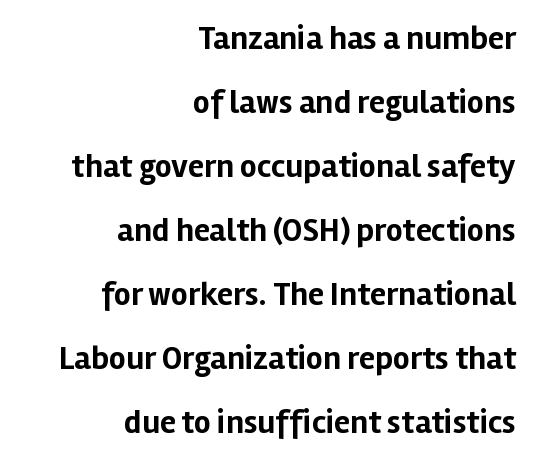
These lines stand farther apart than default settings would place them. Spacing between characters is what you'd get straight out of the box. A bare baseline throughout the passage. Think of a printed novel: that variable character pitch is what you see here.
